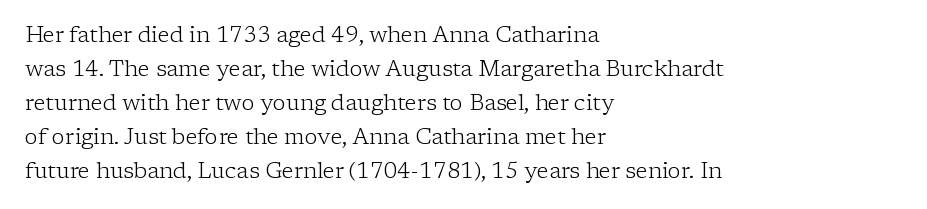
Q: Is the text bold? A: No.
Q: Is the text italic (slanted)? A: No, it is upright.
Q: Is the text underlined? A: No.
Q: How is the paragraph aligned? A: Left-aligned.
Q: Is the spacing between letters normal or unusually wide? A: Normal.
Q: Is the spacing between lines tight, normal or loose? A: Normal.
